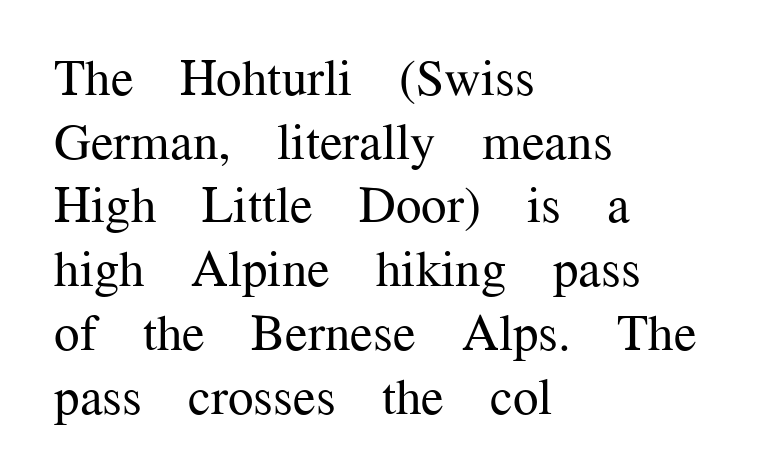
{"serif": "yes", "italic": "no", "bold": "no", "weight": "regular", "width": "normal", "stroke_contrast": "medium", "x_height": "medium", "monospaced": "no", "underline": "no", "align": "left", "line_spacing": "normal", "line_spacing_ratio": 1.25, "letter_spacing": "normal", "letter_spacing_em": 0.0, "glyph_px": 51}
